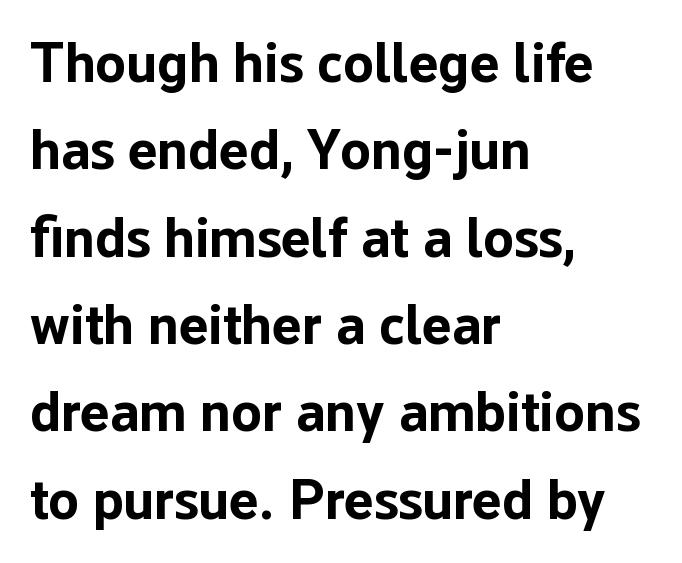
The image shows 56 px bold sans-serif type, upright; set left-aligned, normal line spacing (1.56x), normal letter spacing, not underlined; low stroke contrast and a medium x-height.
